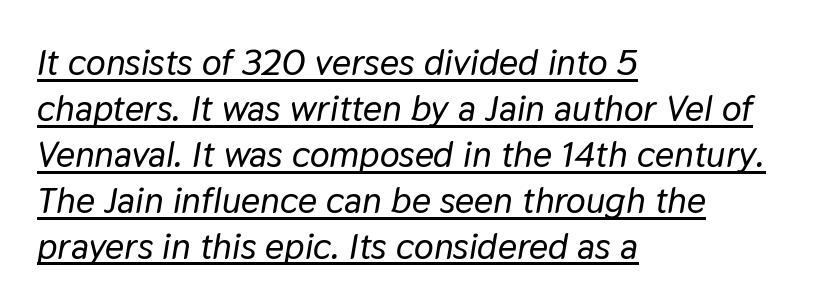
Notice how the passage keeps a crisp vertical edge on the left only. You can tell it's italic because the verticals aren't actually vertical. Here the glyphs are tracked normally, forming tight word shapes. Like a heading marked for emphasis, these lines bear an underscore. Varying glyph widths throughout — classic text-font behaviour.
